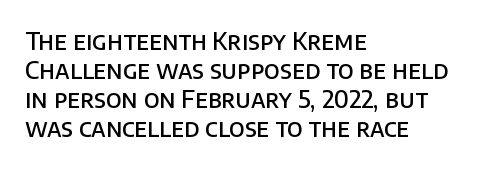
The image shows 24 px text type, upright; set left-aligned, line spacing 1.21x, normal letter spacing, not underlined.
